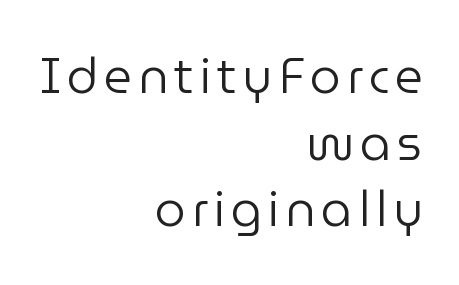
The image shows 49 px regular-weight sans-serif type, upright; set right-aligned, normal line spacing (1.36x), not underlined; low stroke contrast and a medium x-height.
